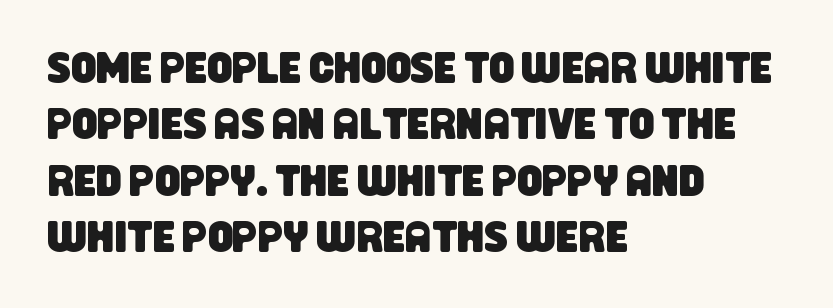
Note the varied advance widths — an 'i' is clearly narrower than an 'm'. The lines sit at an ordinary, default distance from one another. Regarding serifs, this sample does without them. Nobody drew a line under any word here. The letterforms sit shoulder to shoulder at normal distance.
